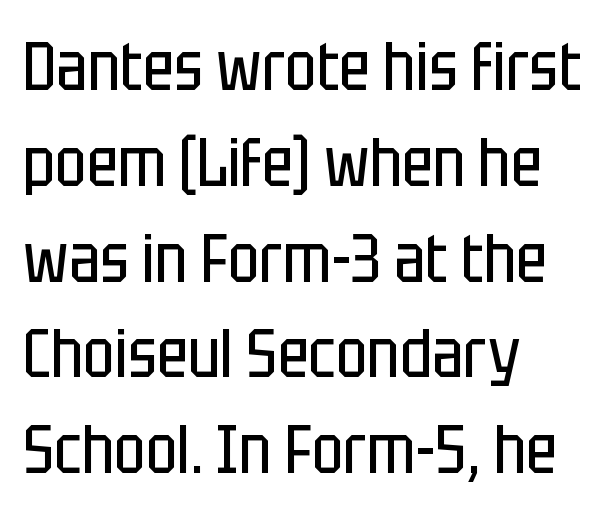
{"serif": "no", "italic": "no", "bold": "no", "weight": "regular", "width": "condensed", "stroke_contrast": "low", "x_height": "large", "monospaced": "no", "underline": "no", "align": "left", "line_spacing": "normal", "line_spacing_ratio": 1.43, "letter_spacing": "normal", "letter_spacing_em": 0.0, "glyph_px": 67}
